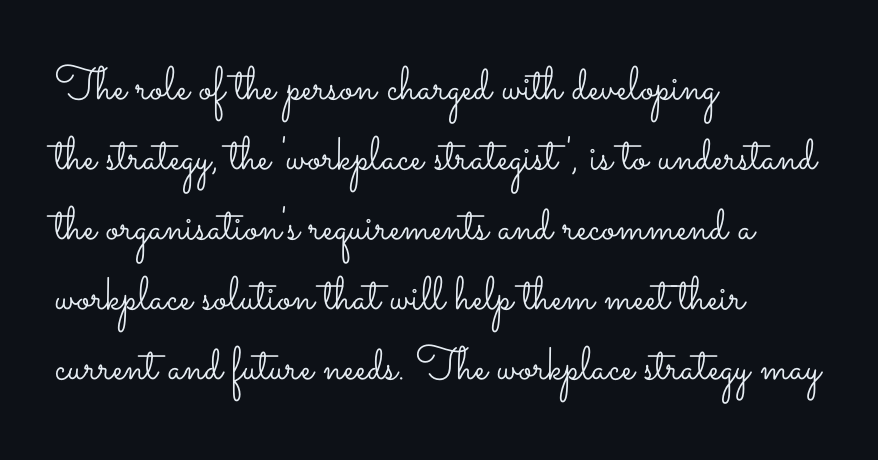
{"bold": "no", "weight": "light", "width": "wide", "stroke_contrast": "low", "x_height": "small", "monospaced": "no", "underline": "no", "align": "left", "line_spacing": "normal", "line_spacing_ratio": 1.49, "letter_spacing": "normal", "letter_spacing_em": 0.0, "glyph_px": 47}
